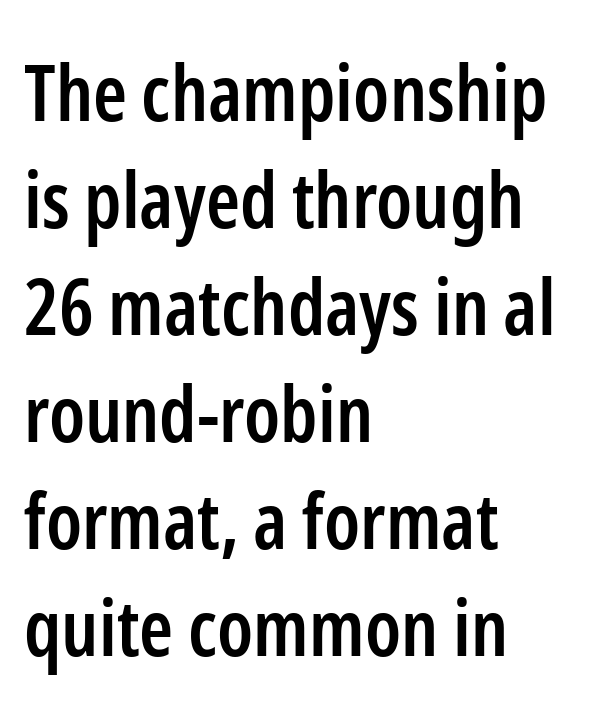
The image shows 77 px semibold, condensed sans-serif type, upright; set left-aligned, normal line spacing (1.39x), normal letter spacing, not underlined; low stroke contrast and a medium x-height.
